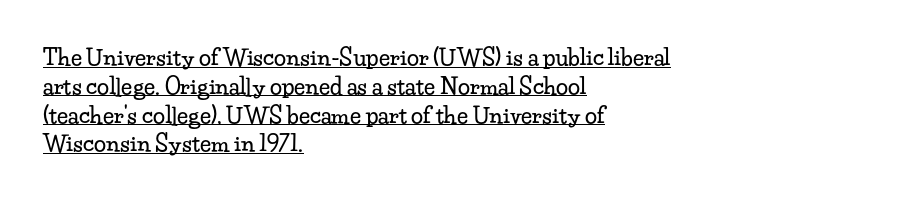
Q: Is the text italic (slanted)? A: No, it is upright.
Q: Is the text underlined? A: Yes.
Q: How is the paragraph aligned? A: Left-aligned.
Q: Is the spacing between letters normal or unusually wide? A: Normal.
Q: Is the spacing between lines tight, normal or loose? A: Normal.
